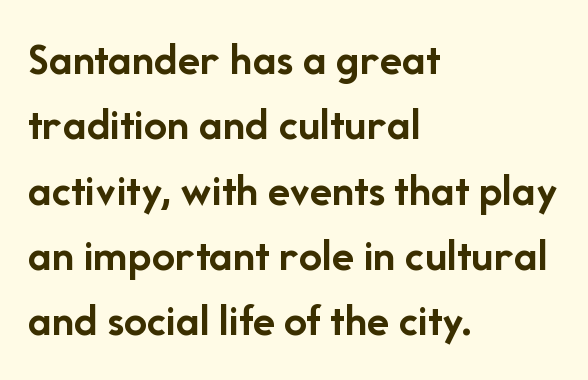
The image shows 46 px semibold sans-serif type, upright; set left-aligned, normal line spacing (1.42x), normal letter spacing, not underlined; low stroke contrast and a medium x-height.
